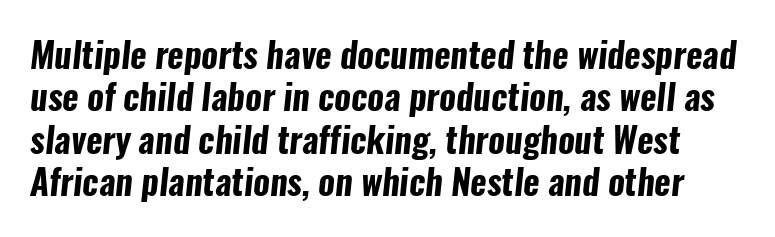
{"serif": "no", "bold": "yes", "weight": "bold", "width": "condensed", "stroke_contrast": "low", "x_height": "medium", "monospaced": "no", "underline": "no", "line_spacing_ratio": 1.21, "letter_spacing": "normal", "letter_spacing_em": 0.0, "glyph_px": 35}
